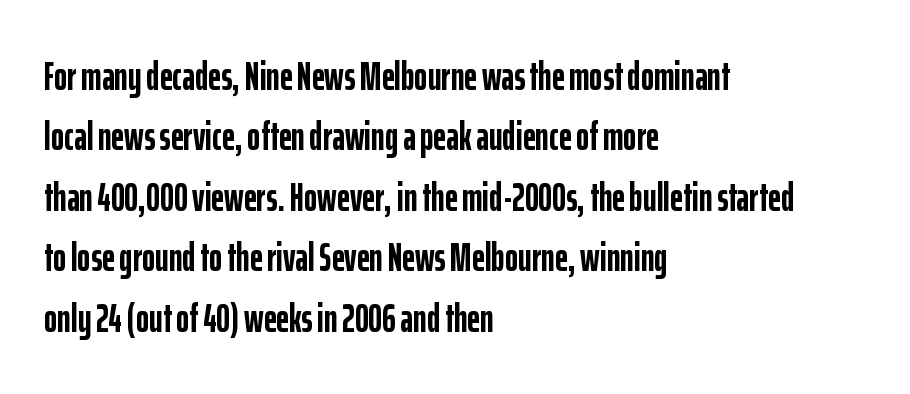
The image shows 40 px semibold, condensed sans-serif type, upright; set left-aligned, normal line spacing (1.51x), normal letter spacing, not underlined; low stroke contrast and a medium x-height.
